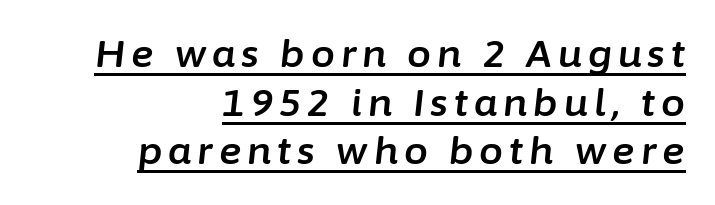
The image shows 38 px text type, italic (leaning right); set right-aligned, normal line spacing (1.28x), underlined; low stroke contrast and a medium x-height.
